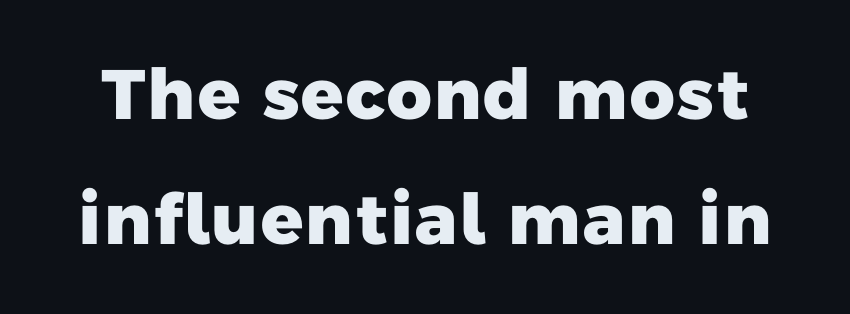
{"serif": "no", "bold": "yes", "weight": "heavy", "width": "normal", "stroke_contrast": "low", "x_height": "medium", "monospaced": "no", "underline": "no", "line_spacing_ratio": 1.79, "letter_spacing": "normal", "letter_spacing_em": 0.0, "glyph_px": 70}
